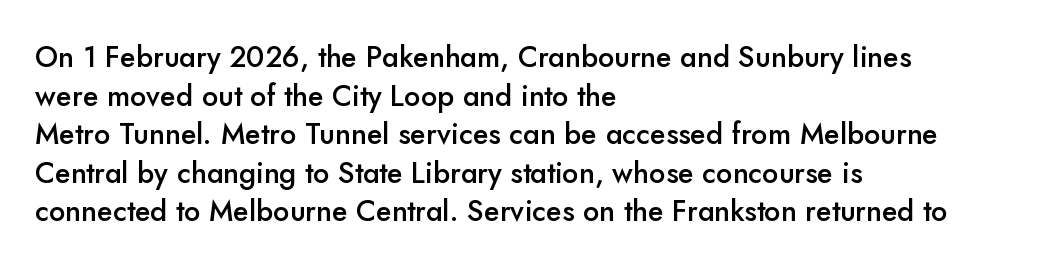
{"serif": "no", "italic": "no", "bold": "semi", "weight": "semibold", "width": "normal", "stroke_contrast": "low", "x_height": "small", "monospaced": "no", "underline": "no", "align": "left", "line_spacing": "normal", "line_spacing_ratio": 1.33, "letter_spacing": "normal", "letter_spacing_em": 0.0, "glyph_px": 29}
